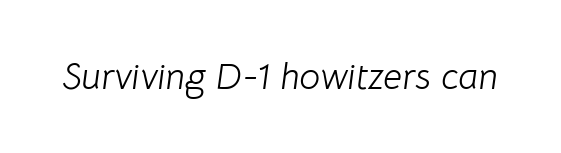
The image shows 37 px light type, italic (leaning right); set normal letter spacing, not underlined; low stroke contrast and a medium x-height.
